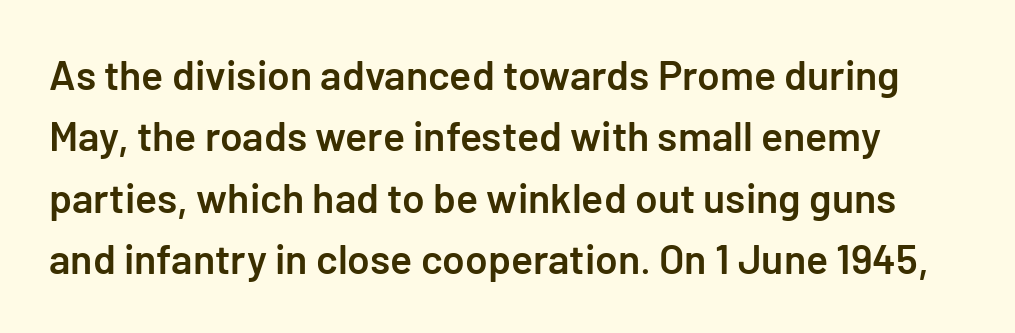
Q: Is the text bold? A: Semi-bold.
Q: Is the text italic (slanted)? A: No, it is upright.
Q: Is the typeface a serif or a sans-serif typeface? A: Sans-serif.
Q: Is the text underlined? A: No.
Q: Is the spacing between letters normal or unusually wide? A: Normal.
Q: Is the spacing between lines tight, normal or loose? A: Normal.
Q: Width (condensed, normal, or wide)? A: Normal.
Q: Stroke contrast? A: Low.
Q: x-height? A: Medium.
